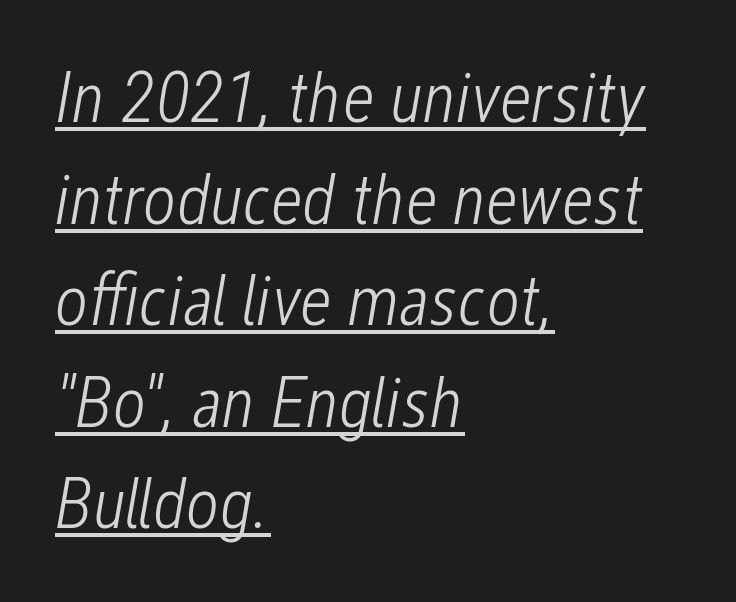
The image shows 72 px light, condensed type, italic (leaning right); set left-aligned, normal line spacing (1.41x), normal letter spacing, underlined; low stroke contrast and a medium x-height.
